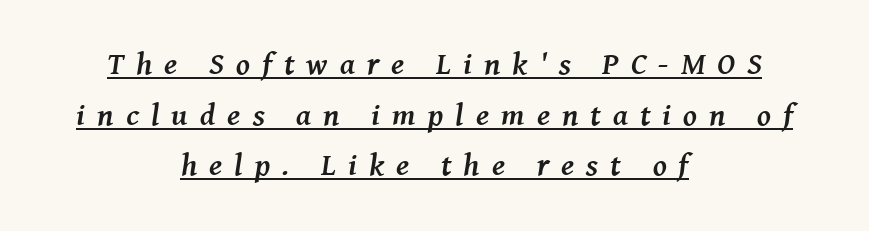
The image shows 31 px semibold serif type, italic (leaning right); set centered, normal line spacing (1.63x), unusually wide letter spacing (+0.39 em), underlined; medium stroke contrast and a medium x-height.
